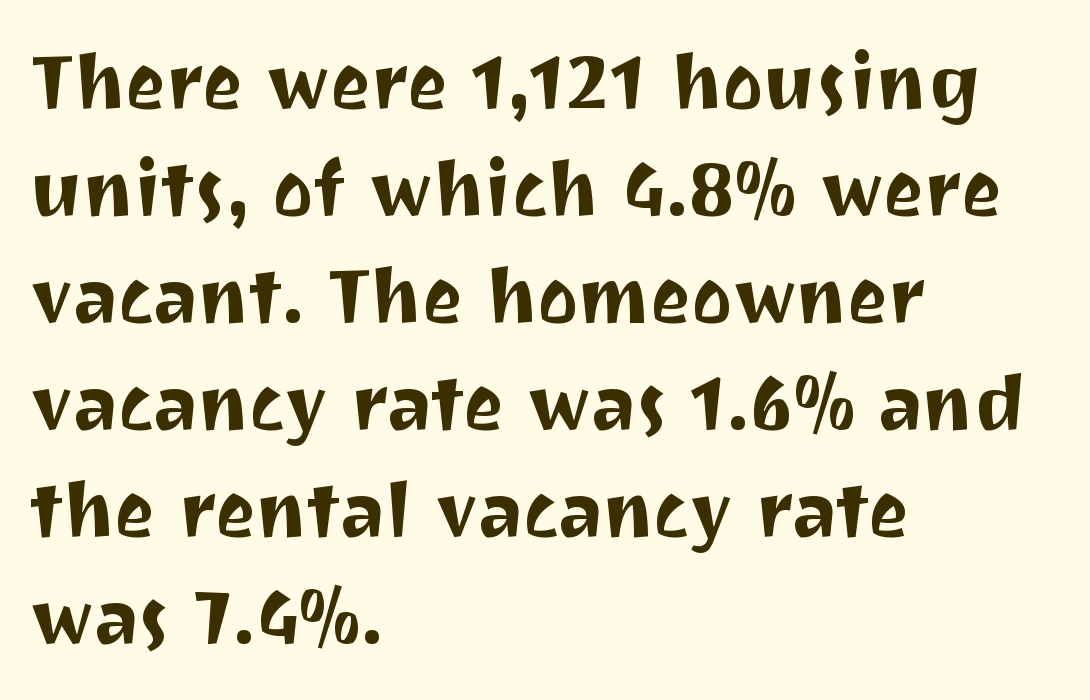
{"serif": "no", "italic": "no", "width": "normal", "stroke_contrast": "medium", "x_height": "medium", "monospaced": "no", "underline": "no", "align": "left", "line_spacing": "normal", "line_spacing_ratio": 1.39, "letter_spacing": "normal", "letter_spacing_em": 0.0, "glyph_px": 77}
